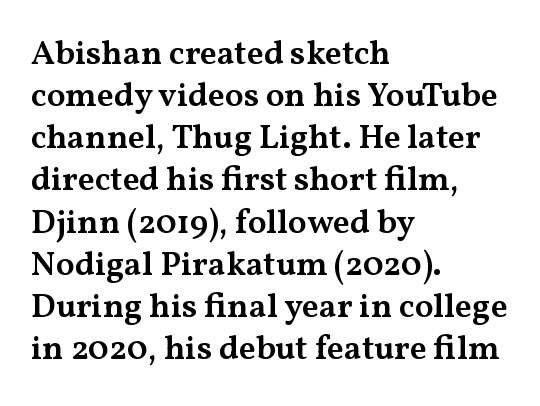
These lines were composed using upright roman letters. Does extra space separate the letters? No, they use regular spacing. Little horizontal feet cap the strokes, marking this as serif type. These lines are set flush left with a ragged right edge. Strokes here are thickened, but only to semibold level.
